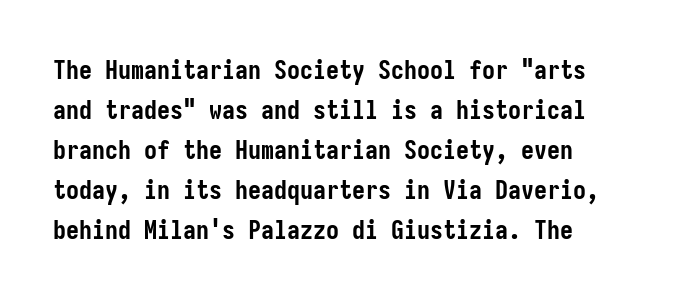
Q: Is the text bold? A: Yes.
Q: Is the text italic (slanted)? A: No, it is upright.
Q: Is the text underlined? A: No.
Q: Is the spacing between letters normal or unusually wide? A: Normal.
Q: Is the spacing between lines tight, normal or loose? A: Normal.
